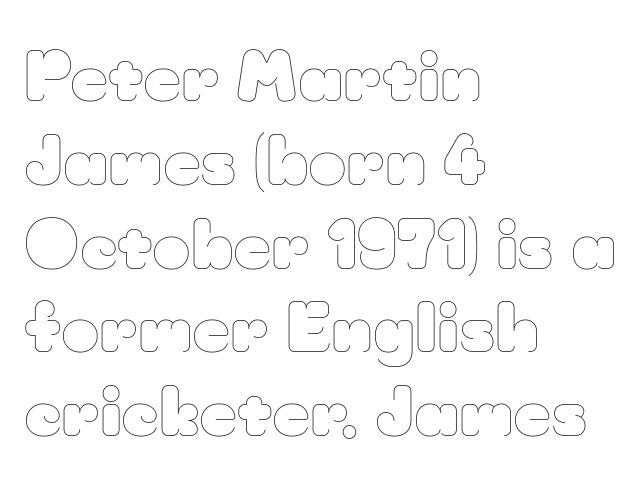
Ink coverage per letter is moderate at most. Compared with a centered layout, this one pins lines to the left instead. These lines are rendered in a variable-pitch font. Descender tails drop into unmarked territory. How would I describe the line gaps? Plain and ordinary.
